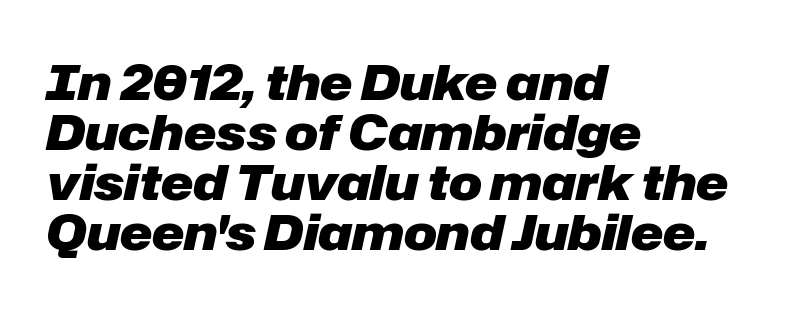
{"italic": "yes", "lean": "right", "slant_degrees": 12, "bold": "yes", "weight": "heavy", "width": "normal", "stroke_contrast": "low", "x_height": "medium", "monospaced": "no", "underline": "no", "align": "left", "line_spacing": "tight", "line_spacing_ratio": 1.02, "letter_spacing": "normal", "letter_spacing_em": 0.0, "glyph_px": 49}
